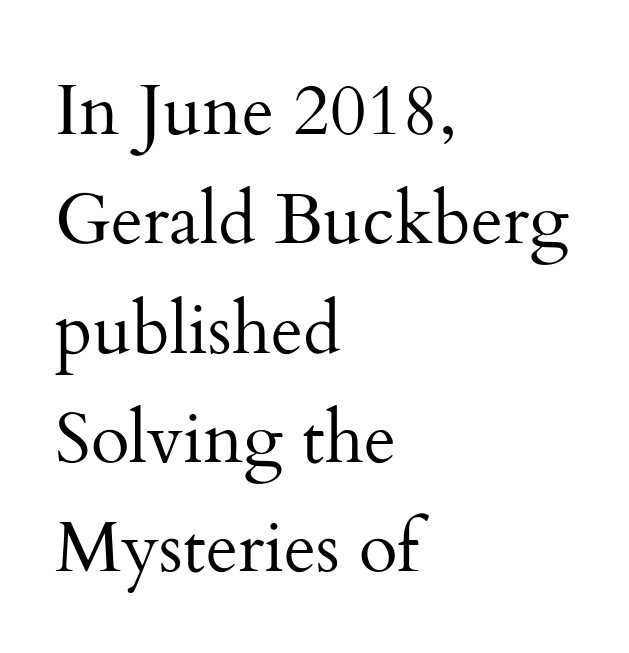
Rule under the text: the space is simply empty. Looks like regular typesetting: each glyph gets only the width it needs. Stem width sits at or under what a default text font uses. The lines in this sample share a left origin and differ only in where they stop. The type family on display is of the serif kind. This is roman type, the default non-slanted kind.
